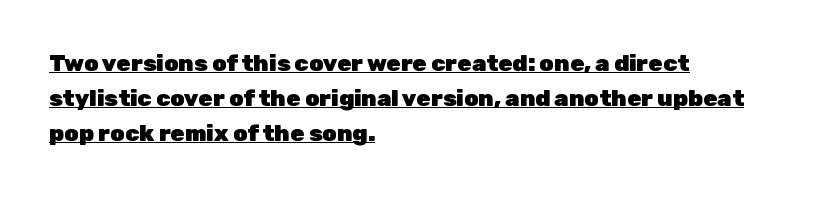
Q: Is the text bold? A: Yes.
Q: Is the text italic (slanted)? A: No, it is upright.
Q: Is the text underlined? A: Yes.
Q: How is the paragraph aligned? A: Left-aligned.
Q: Is the spacing between letters normal or unusually wide? A: Normal.
Q: Is the spacing between lines tight, normal or loose? A: Normal.
